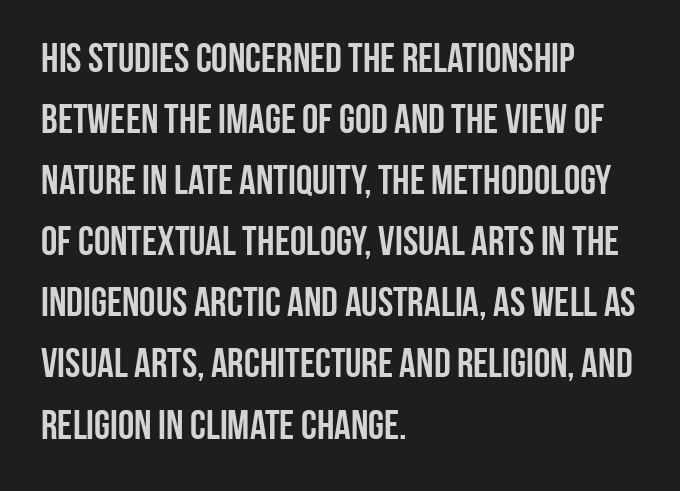
{"serif": "no", "italic": "no", "width": "condensed", "stroke_contrast": "low", "x_height": "large", "monospaced": "no", "underline": "no", "align": "left", "line_spacing": "normal", "line_spacing_ratio": 1.49, "letter_spacing": "normal", "letter_spacing_em": 0.0, "glyph_px": 41}
